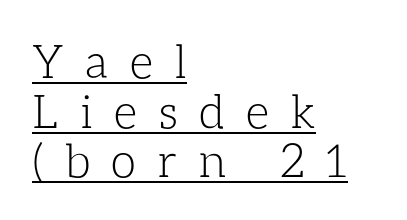
{"italic": "no", "bold": "no", "weight": "light", "width": "normal", "stroke_contrast": "low", "x_height": "medium", "monospaced": "no", "underline": "yes", "align": "left", "line_spacing": "tight", "line_spacing_ratio": 1.08, "letter_spacing": "wide", "letter_spacing_em": 0.46, "glyph_px": 46}
